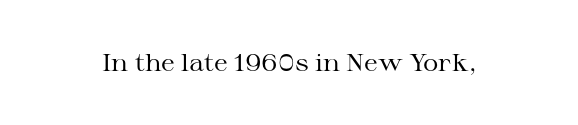
The image shows 24 px text type, upright; set normal letter spacing, not underlined.
